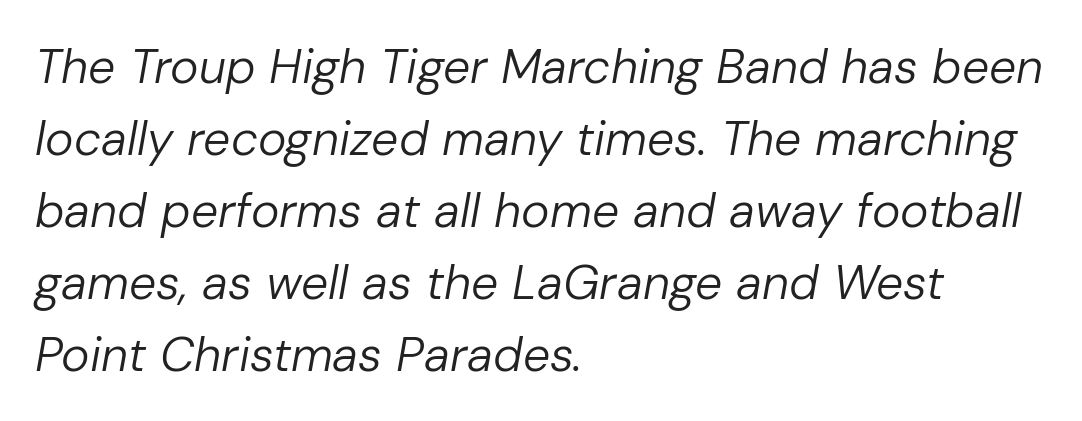
Does extra space separate the letters? No, they use regular spacing. No heavy texture on the line: the type isn't bold. The text carries the slant typical of an italic or oblique font. The designer left line spacing at the default. Note the varied advance widths — an 'i' is clearly narrower than an 'm'.
